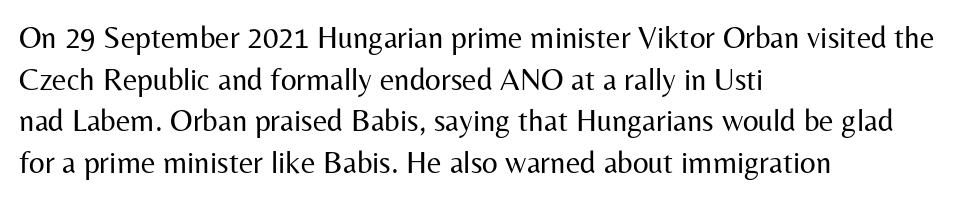
The image shows 31 px regular-weight sans-serif type, upright; set left-aligned, normal line spacing (1.34x), normal letter spacing, not underlined; medium stroke contrast and a medium x-height.
